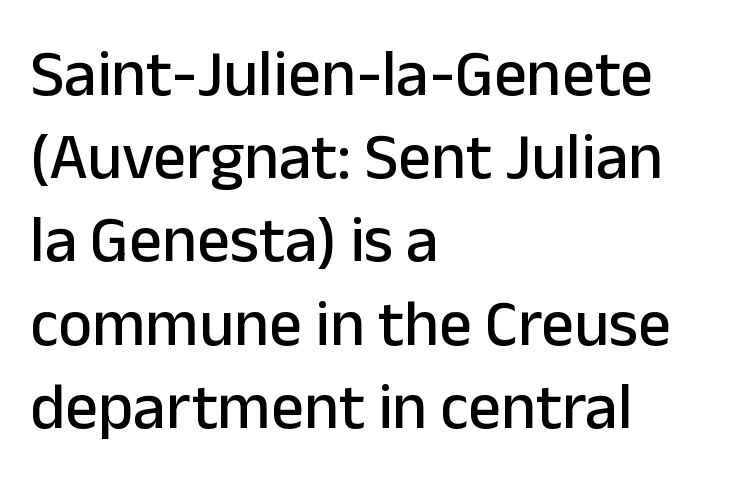
The image shows 65 px sans-serif type, upright; set left-aligned, normal line spacing (1.28x), normal letter spacing, not underlined; low stroke contrast and a medium x-height.
